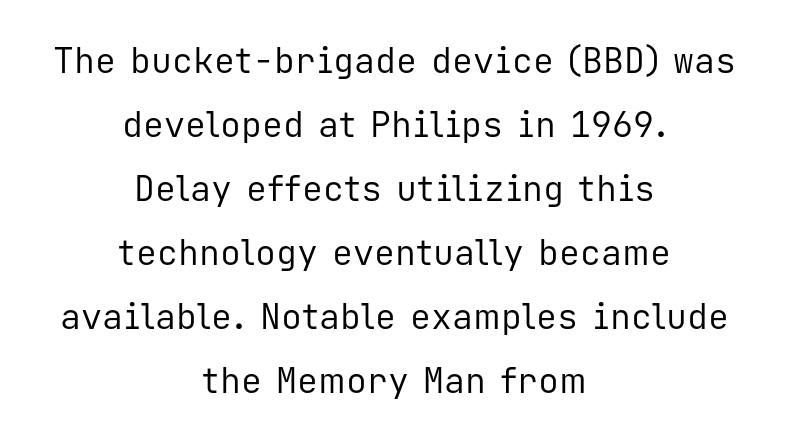
The image shows 35 px regular-weight sans-serif type, upright, monospaced; set centered, line spacing 1.83x, normal letter spacing, not underlined; low stroke contrast and a medium x-height.
